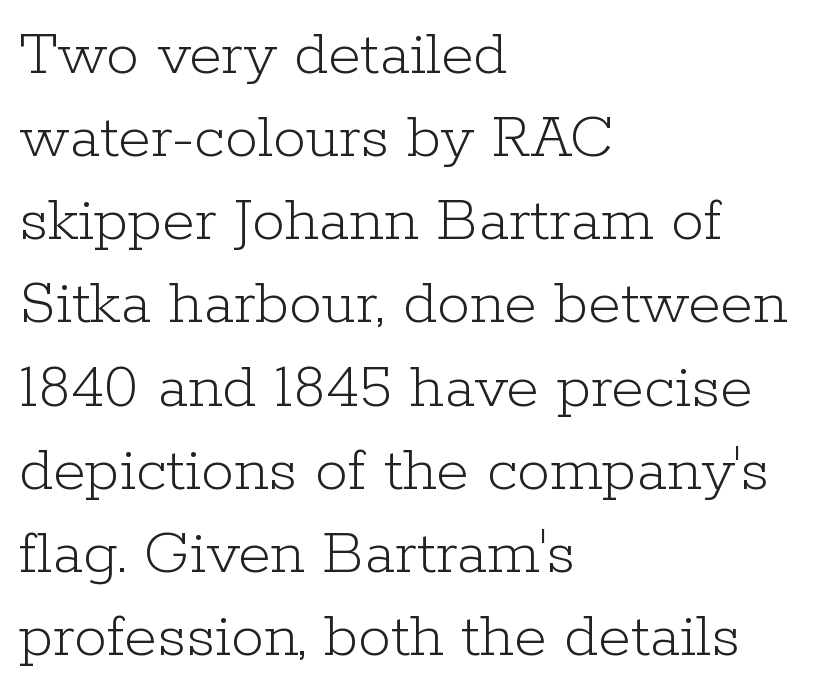
The font's upright variant was chosen for this text. Default kerning and tracking; the words read as compact shapes. Only glyphs here, with clear space below each row. No chunkiness to these letters — they're not bold.
